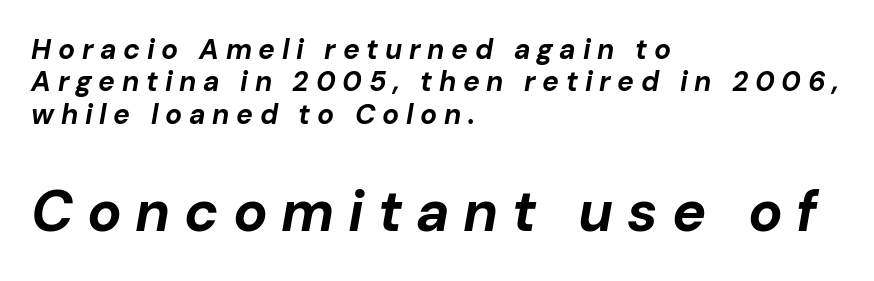
{"italic": "yes", "lean": "right", "slant_degrees": 10, "bold": "yes", "weight": "bold", "width": "normal", "stroke_contrast": "low", "x_height": "medium", "monospaced": "no", "underline": "no", "align": "left", "line_spacing_ratio": 1.16, "letter_spacing": "wide", "letter_spacing_em": 0.24, "larger_block": "second", "size_ratio": 2.04, "glyph_px": 57}
